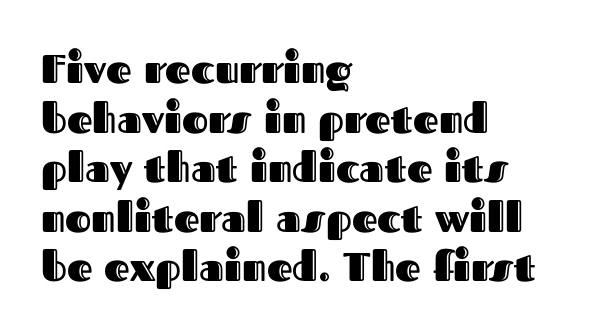
Q: Is the text italic (slanted)? A: No, it is upright.
Q: Is the text underlined? A: No.
Q: How is the paragraph aligned? A: Left-aligned.
Q: Is the spacing between letters normal or unusually wide? A: Normal.
Q: Width (condensed, normal, or wide)? A: Normal.
Q: x-height? A: Medium.
Q: Monospaced? A: No.
